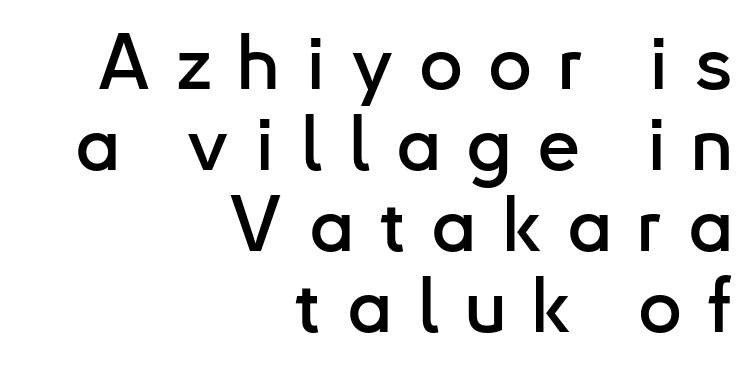
The letters advance in unequal steps, a hallmark of proportional type. The typeface chosen for these lines omits serifs. Casual observation: everything's shoved over to the right. The face used here is rendered with a markedly widened letterfit.
